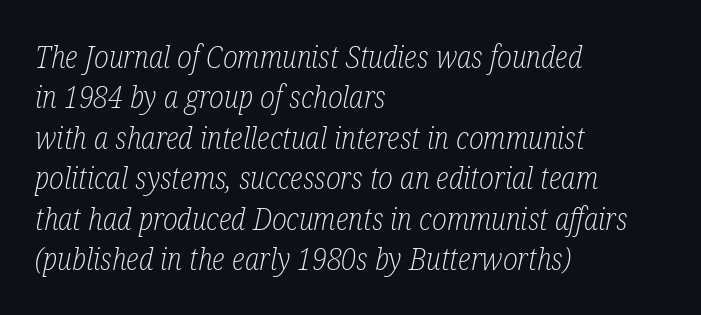
{"serif": "yes", "italic": "yes", "lean": "right", "slant_degrees": 12, "bold": "no", "weight": "light", "width": "condensed", "stroke_contrast": "low", "x_height": "medium", "monospaced": "no", "underline": "no", "align": "left", "line_spacing": "normal", "line_spacing_ratio": 1.35, "letter_spacing": "normal", "letter_spacing_em": 0.0, "glyph_px": 30}
